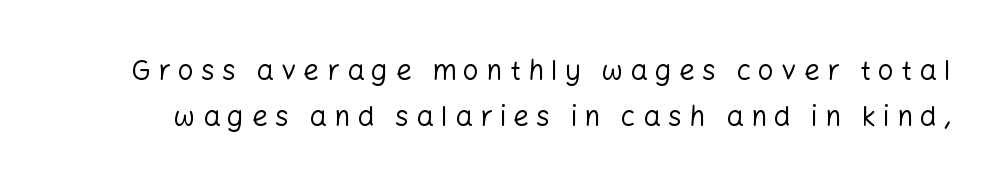
Q: Is the text bold? A: No.
Q: Is the text italic (slanted)? A: No, it is upright.
Q: Is the typeface a serif or a sans-serif typeface? A: Sans-serif.
Q: Is the text underlined? A: No.
Q: Is the spacing between letters normal or unusually wide? A: Unusually wide.
Q: Is the spacing between lines tight, normal or loose? A: Normal.
Q: Width (condensed, normal, or wide)? A: Normal.
Q: Stroke contrast? A: Low.
Q: x-height? A: Medium.
Q: Monospaced? A: No.
